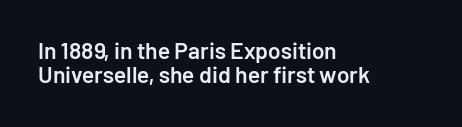
Q: Is the text bold? A: Semi-bold.
Q: Is the text italic (slanted)? A: No, it is upright.
Q: Is the text underlined? A: No.
Q: How is the paragraph aligned? A: Left-aligned.
Q: Is the spacing between letters normal or unusually wide? A: Normal.
Q: Is the spacing between lines tight, normal or loose? A: Tight.
